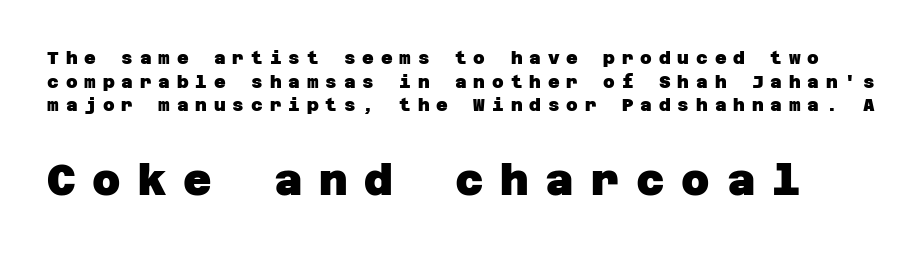
The image shows 44 px heavy sans-serif type; set normal line spacing (1.31x), unusually wide letter spacing (+0.38 em), not underlined; the second (bottom) block is 2.44x larger; low stroke contrast and a large x-height.
